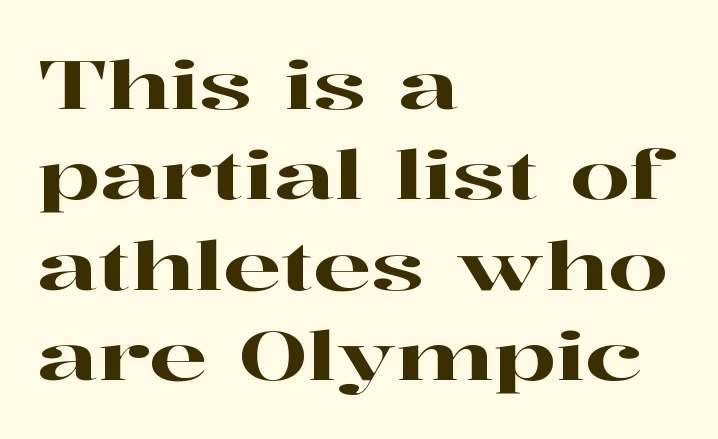
The image shows 68 px wide serif type, upright; set left-aligned, normal line spacing (1.33x), normal letter spacing, not underlined; high stroke contrast and a medium x-height.
